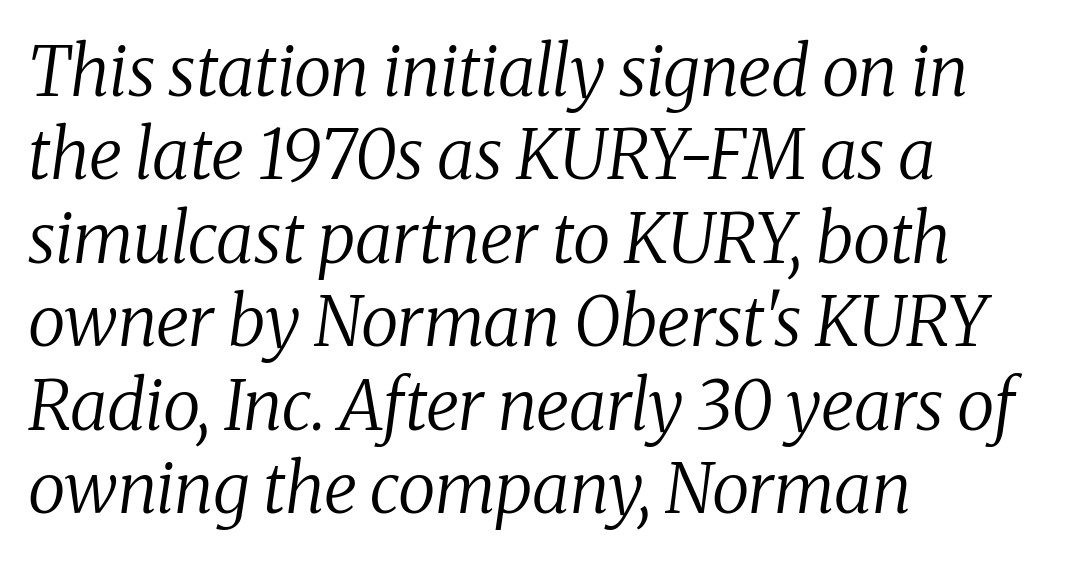
Q: Is the text bold? A: No.
Q: Is the text italic (slanted)? A: Yes, it leans right by about 8 degrees.
Q: Is the typeface a serif or a sans-serif typeface? A: Serif.
Q: Is the text underlined? A: No.
Q: How is the paragraph aligned? A: Left-aligned.
Q: Is the spacing between letters normal or unusually wide? A: Normal.
Q: Width (condensed, normal, or wide)? A: Normal.
Q: Stroke contrast? A: Medium.
Q: x-height? A: Medium.
Q: Monospaced? A: No.
